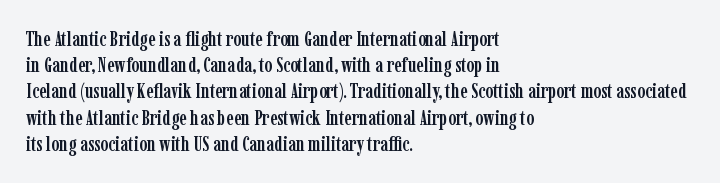
Q: Is the text italic (slanted)? A: No, it is upright.
Q: Is the text underlined? A: No.
Q: How is the paragraph aligned? A: Left-aligned.
Q: Is the spacing between letters normal or unusually wide? A: Normal.
Q: Is the spacing between lines tight, normal or loose? A: Normal.
